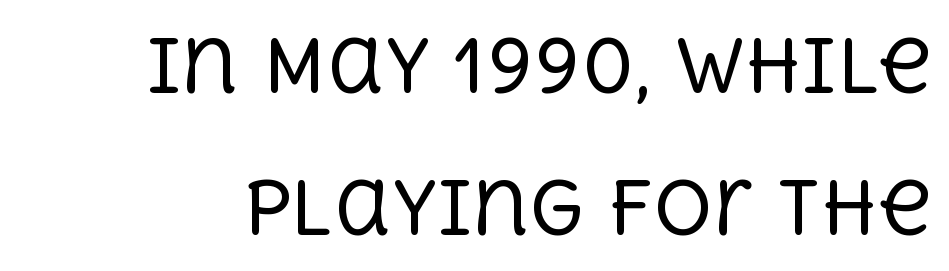
Underline: absent. The leading is generous, giving the passage an open texture. Observe the ordinary spacing: letters are neighbours, not strangers. The weight tops out at a normal text grade.
